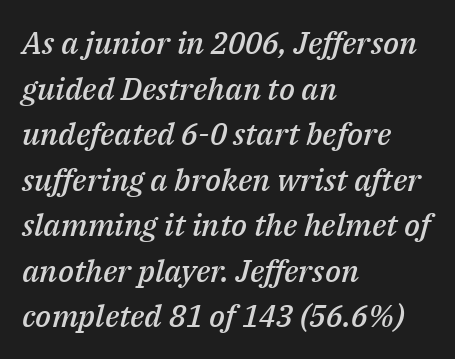
The image shows 31 px semibold type, italic (leaning right); set left-aligned, normal line spacing (1.47x), normal letter spacing, not underlined; medium stroke contrast and a medium x-height.
